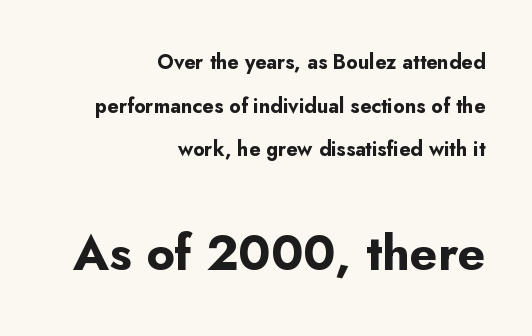
Q: Is the text bold? A: Yes.
Q: Is the text italic (slanted)? A: No, it is upright.
Q: Is the typeface a serif or a sans-serif typeface? A: Sans-serif.
Q: Is the text underlined? A: No.
Q: How is the paragraph aligned? A: Right-aligned.
Q: Is the spacing between letters normal or unusually wide? A: Normal.
Q: Is the spacing between lines tight, normal or loose? A: Loose.
Q: Which block of text is set in a larger size, the first (top) or the second (bottom)? A: The second (bottom) one.
Q: Width (condensed, normal, or wide)? A: Normal.
Q: Stroke contrast? A: Low.
Q: x-height? A: Small.
Q: Monospaced? A: No.
